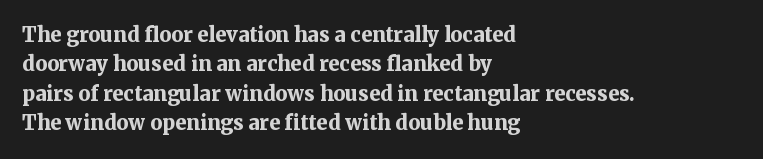
Q: Is the text bold? A: Yes.
Q: Is the text italic (slanted)? A: No, it is upright.
Q: Is the text underlined? A: No.
Q: How is the paragraph aligned? A: Left-aligned.
Q: Is the spacing between letters normal or unusually wide? A: Normal.
Q: Is the spacing between lines tight, normal or loose? A: Normal.
